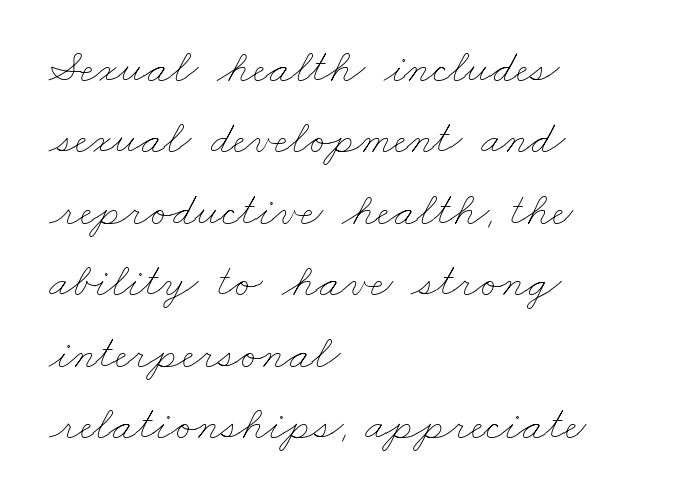
Each word holds together tightly as a unit, with standard inter-letter gaps. The rows are spaced the way most documents space them. You could not count columns in this text — the font is proportionally spaced. Bare-footed words on every line. The weight tops out at a normal text grade.
